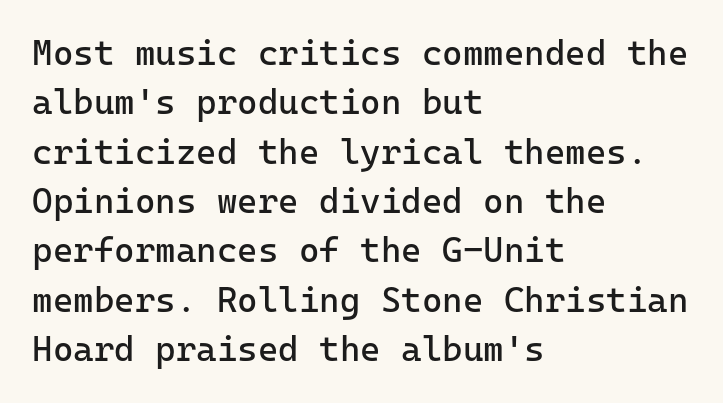
Ordinary non-slanted type is in use. A typesetter would call this monospace, since all characters share one set width. One-word summary of the alignment: left. The letterforms sit shoulder to shoulder at normal distance.
